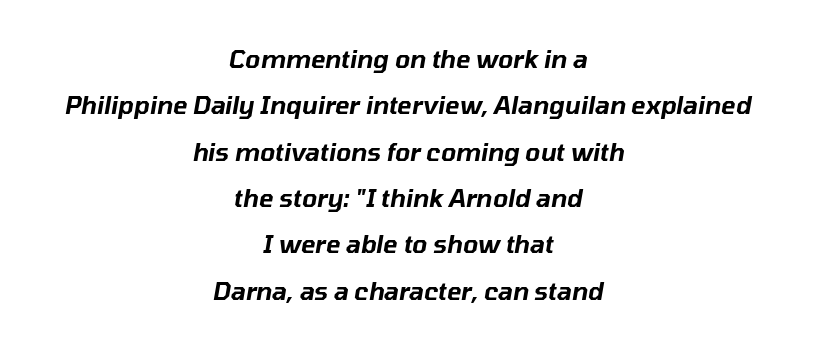
Notice how the passage keeps no hard edge, just a central spine. Bare-footed words on every line. Does extra space separate the letters? No, they use regular spacing. Reading down the column, the eye jumps a long way to each next line.
